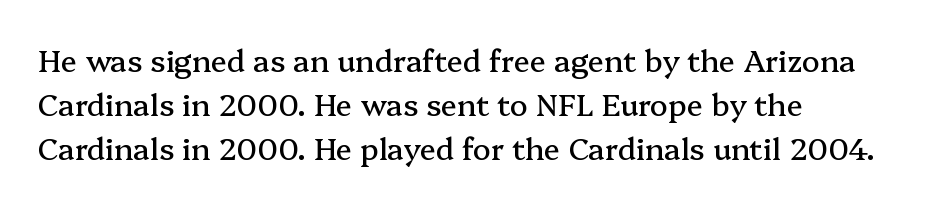
The image shows 30 px serif type, upright; set left-aligned, normal line spacing (1.46x), normal letter spacing, not underlined; medium stroke contrast and a medium x-height.
